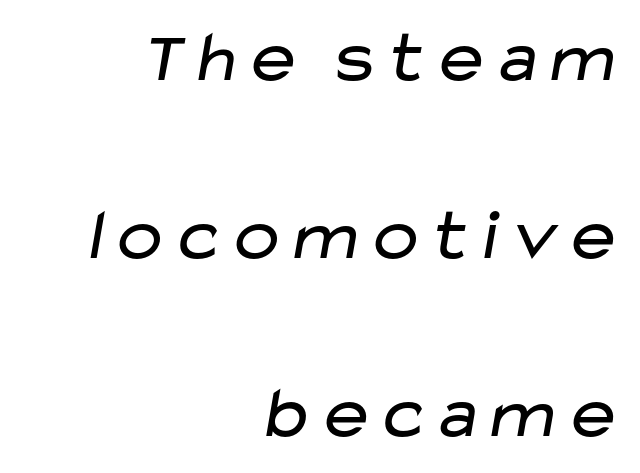
The image shows 73 px regular-weight, wide sans-serif type; set right-aligned, loose line spacing (2.44x), normal letter spacing, not underlined; low stroke contrast and a medium x-height.
